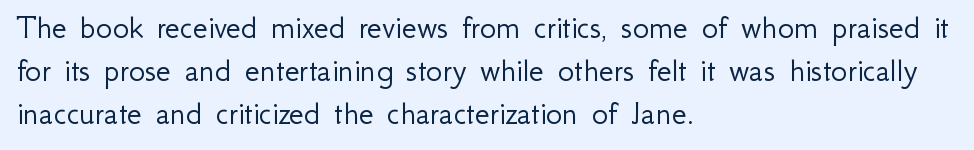
{"serif": "no", "italic": "no", "bold": "no", "weight": "light", "width": "normal", "stroke_contrast": "low", "x_height": "small", "monospaced": "no", "underline": "no", "align": "left", "line_spacing": "normal", "line_spacing_ratio": 1.27, "letter_spacing": "normal", "letter_spacing_em": 0.0, "glyph_px": 34}
